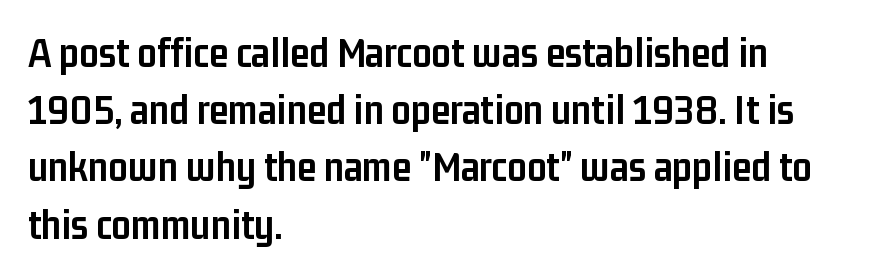
Q: Is the text bold? A: Yes.
Q: Is the text italic (slanted)? A: No, it is upright.
Q: Is the typeface a serif or a sans-serif typeface? A: Sans-serif.
Q: Is the text underlined? A: No.
Q: How is the paragraph aligned? A: Left-aligned.
Q: Is the spacing between letters normal or unusually wide? A: Normal.
Q: Is the spacing between lines tight, normal or loose? A: Normal.
Q: Width (condensed, normal, or wide)? A: Condensed.
Q: Stroke contrast? A: Low.
Q: x-height? A: Medium.
Q: Monospaced? A: No.
